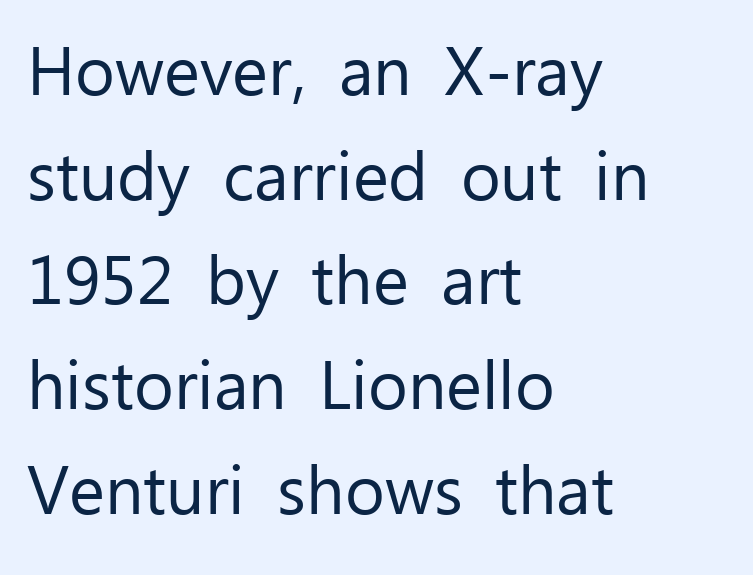
Check where the strokes stop: nothing finishes them off — pure sans. The words here are not underlined. These lines were composed using upright roman letters. Is this a fixed-width face? No — the glyphs have proportional, varying widths. The face used here is rendered with its standard letterfit. Vertical stems look standard width or narrower in stroke.
